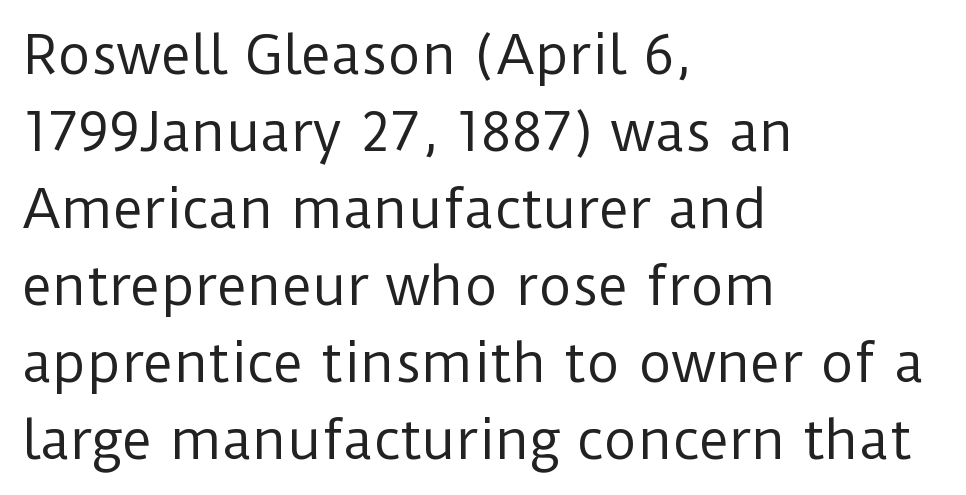
Q: Is the text bold? A: No.
Q: Is the text italic (slanted)? A: No, it is upright.
Q: Is the typeface a serif or a sans-serif typeface? A: Sans-serif.
Q: Is the text underlined? A: No.
Q: How is the paragraph aligned? A: Left-aligned.
Q: Is the spacing between letters normal or unusually wide? A: Normal.
Q: Is the spacing between lines tight, normal or loose? A: Normal.
Q: Width (condensed, normal, or wide)? A: Normal.
Q: Stroke contrast? A: Low.
Q: x-height? A: Medium.
Q: Monospaced? A: No.
